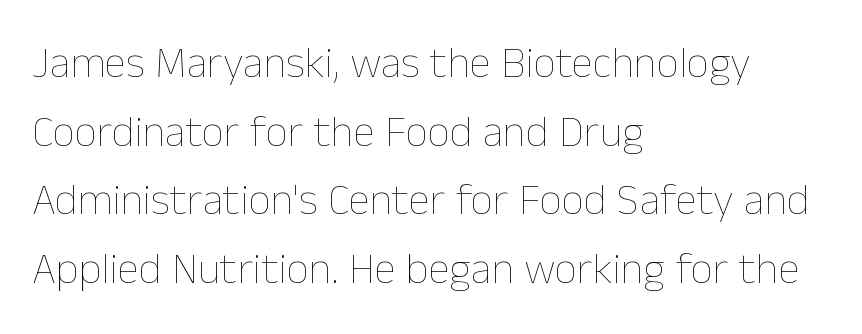
Q: Is the text bold? A: No.
Q: Is the text italic (slanted)? A: No, it is upright.
Q: Is the text underlined? A: No.
Q: How is the paragraph aligned? A: Left-aligned.
Q: Is the spacing between letters normal or unusually wide? A: Normal.
Q: Is the spacing between lines tight, normal or loose? A: Normal.
Q: Width (condensed, normal, or wide)? A: Normal.
Q: Stroke contrast? A: Low.
Q: x-height? A: Medium.
Q: Monospaced? A: No.
